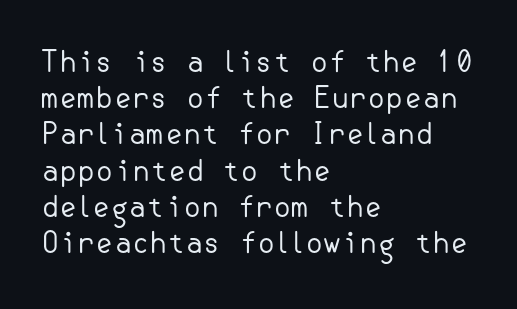
The gaps between neighbouring characters are ordinary and unremarkable. Vertical stems look standard width or narrower in stroke. Any mark beneath the type? The region is blank. Line beginnings align vertically; line endings do not. A typesetter would mark this as roman, not italic.
